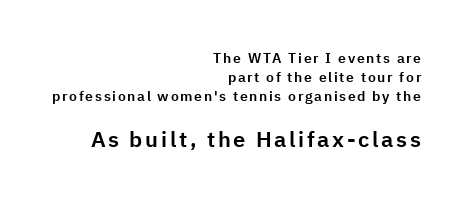
Glance below the letters and you will spot only blank space. Ordinary non-slanted type is in use. Larger block? The one below; the one above is distinctly smaller. Successive baselines arrive at the customary interval. The paragraph has a hard right edge and a soft left edge.
